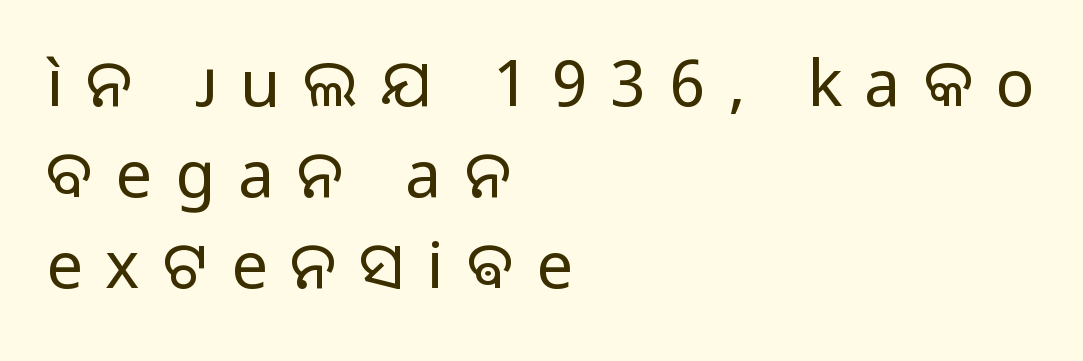
Q: Is the text bold? A: No.
Q: Is the text italic (slanted)? A: No, it is upright.
Q: Is the typeface a serif or a sans-serif typeface? A: Sans-serif.
Q: Is the text underlined? A: No.
Q: How is the paragraph aligned? A: Left-aligned.
Q: Is the spacing between letters normal or unusually wide? A: Unusually wide.
Q: Is the spacing between lines tight, normal or loose? A: Normal.
Q: Width (condensed, normal, or wide)? A: Normal.
Q: Stroke contrast? A: Low.
Q: x-height? A: Medium.
Q: Monospaced? A: No.
